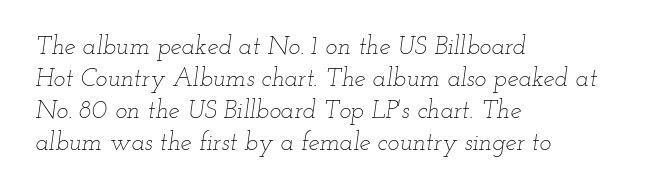
Q: Is the text bold? A: No.
Q: Is the text italic (slanted)? A: Yes, it leans right by about 12 degrees.
Q: Is the text underlined? A: No.
Q: How is the paragraph aligned? A: Left-aligned.
Q: Is the spacing between letters normal or unusually wide? A: Normal.
Q: Is the spacing between lines tight, normal or loose? A: Normal.
